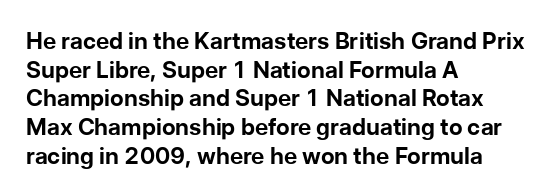
In CSS terms this would be text-align: left. On the weight axis this lands at bold, roughly 700. No word sits above an underline. Regarding leading, the lines here are spaced in the standard way. Quick note: not italic, upright. Glyph-to-glyph distance matches everyday printed text.
